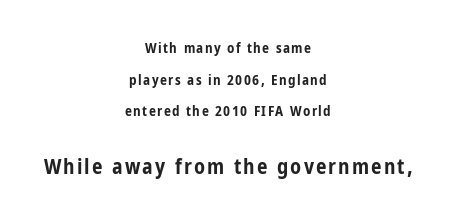
Vertical spacing — loose. Small over large — that's the arrangement of the two blocks here. No word sits above an underline. Typographic density is high because the face is bold.
